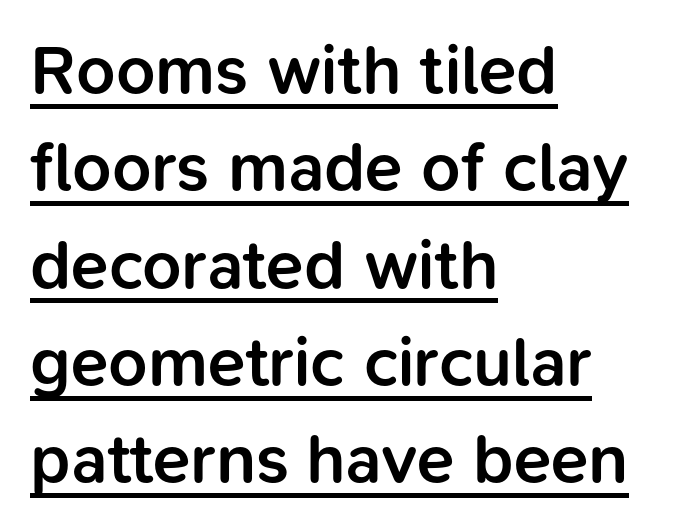
The image shows 69 px semibold sans-serif type, upright; set left-aligned, normal line spacing (1.41x), normal letter spacing, underlined; low stroke contrast and a medium x-height.
